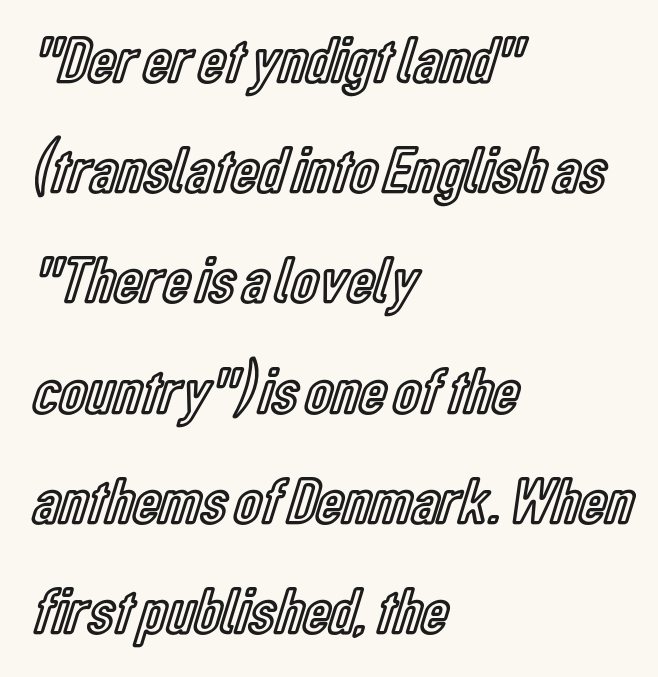
Q: Is the text italic (slanted)? A: Yes.
Q: Is the text underlined? A: No.
Q: How is the paragraph aligned? A: Left-aligned.
Q: Is the spacing between letters normal or unusually wide? A: Normal.
Q: Is the spacing between lines tight, normal or loose? A: Normal.
Q: Width (condensed, normal, or wide)? A: Condensed.
Q: x-height? A: Medium.
Q: Monospaced? A: No.
